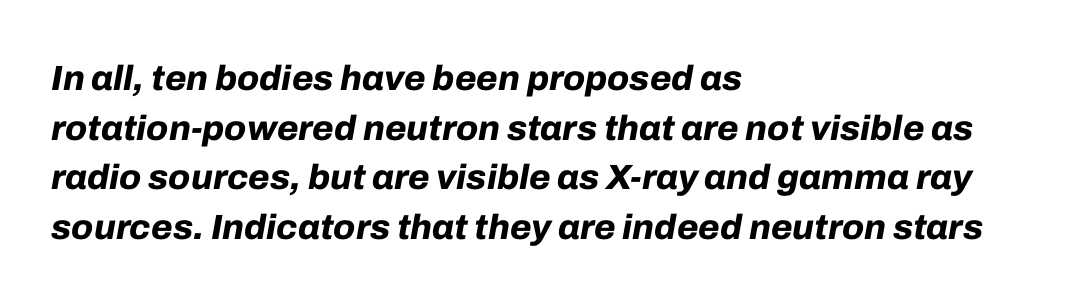
Q: Is the text bold? A: Yes.
Q: Is the text italic (slanted)? A: Yes, it leans right by about 10 degrees.
Q: Is the text underlined? A: No.
Q: How is the paragraph aligned? A: Left-aligned.
Q: Is the spacing between letters normal or unusually wide? A: Normal.
Q: Is the spacing between lines tight, normal or loose? A: Normal.
Q: Width (condensed, normal, or wide)? A: Normal.
Q: Stroke contrast? A: Low.
Q: x-height? A: Medium.
Q: Monospaced? A: No.
